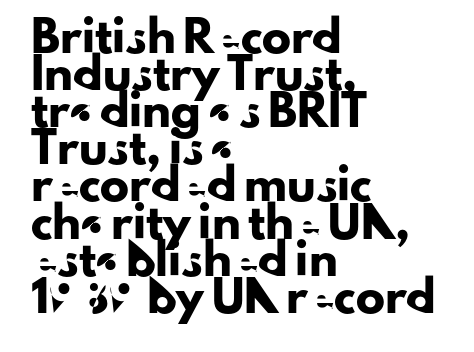
The image shows 29 px sans-serif type, upright; set left-aligned, normal line spacing (1.28x), normal letter spacing, not underlined; low stroke contrast and a small x-height.
